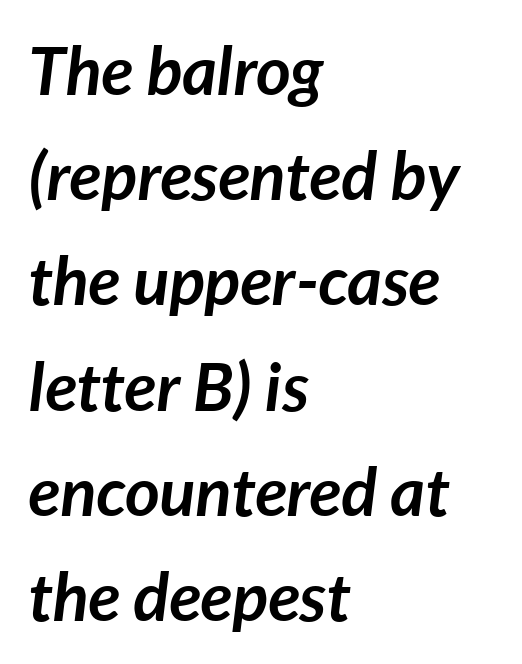
Q: Is the text bold? A: Yes.
Q: Is the text italic (slanted)? A: Yes, it leans right by about 7 degrees.
Q: Is the text underlined? A: No.
Q: How is the paragraph aligned? A: Left-aligned.
Q: Is the spacing between letters normal or unusually wide? A: Normal.
Q: Is the spacing between lines tight, normal or loose? A: Normal.
Q: Width (condensed, normal, or wide)? A: Normal.
Q: Stroke contrast? A: Low.
Q: x-height? A: Medium.
Q: Monospaced? A: No.
